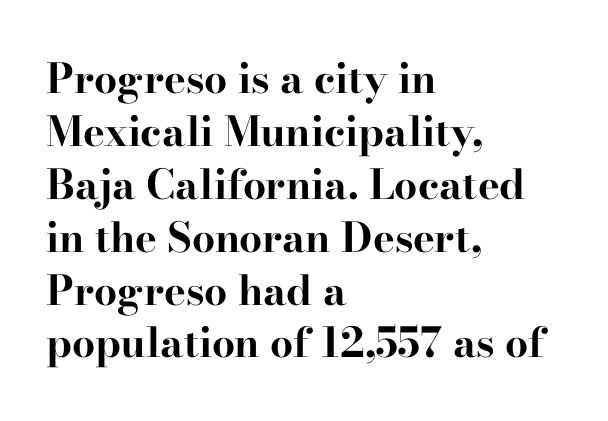
The face used here is rendered with its standard letterfit. This sample uses a serif face. The setting favours the left margin, as ordinary paragraphs usually do. The face used here is proportionally spaced, like ordinary book or web type. Anything drawn beneath the words? Only blank space.
